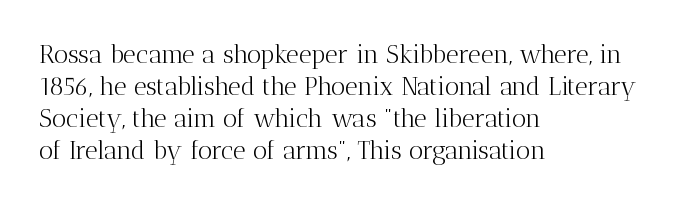
The image shows 25 px text type, upright; set left-aligned, normal line spacing (1.28x), normal letter spacing, not underlined.
